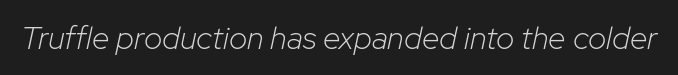
Beneath every word, the page is bare. These lines were composed using italics. The type is set solid horizontally, with unmodified tracking. No extra ink here — the face is not bold. Is this a fixed-width face? No — the glyphs have proportional, varying widths.
